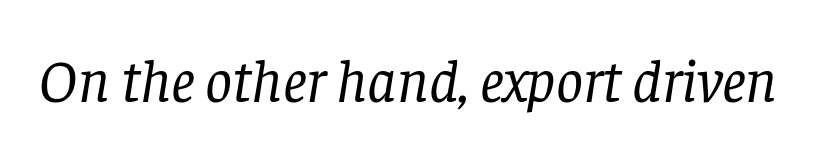
Q: Is the text bold? A: No.
Q: Is the text italic (slanted)? A: Yes, it leans right by about 8 degrees.
Q: Is the typeface a serif or a sans-serif typeface? A: Serif.
Q: Is the text underlined? A: No.
Q: Is the spacing between letters normal or unusually wide? A: Normal.
Q: Width (condensed, normal, or wide)? A: Normal.
Q: Stroke contrast? A: Low.
Q: x-height? A: Large.
Q: Monospaced? A: No.
